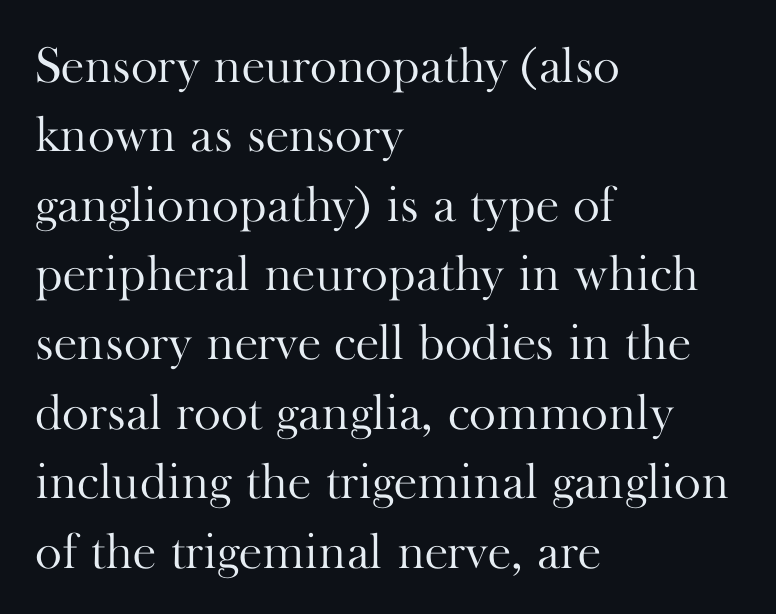
Q: Is the text bold? A: No.
Q: Is the text italic (slanted)? A: No, it is upright.
Q: Is the typeface a serif or a sans-serif typeface? A: Serif.
Q: Is the text underlined? A: No.
Q: How is the paragraph aligned? A: Left-aligned.
Q: Is the spacing between letters normal or unusually wide? A: Normal.
Q: Is the spacing between lines tight, normal or loose? A: Normal.
Q: Width (condensed, normal, or wide)? A: Normal.
Q: Stroke contrast? A: High.
Q: x-height? A: Small.
Q: Monospaced? A: No.
